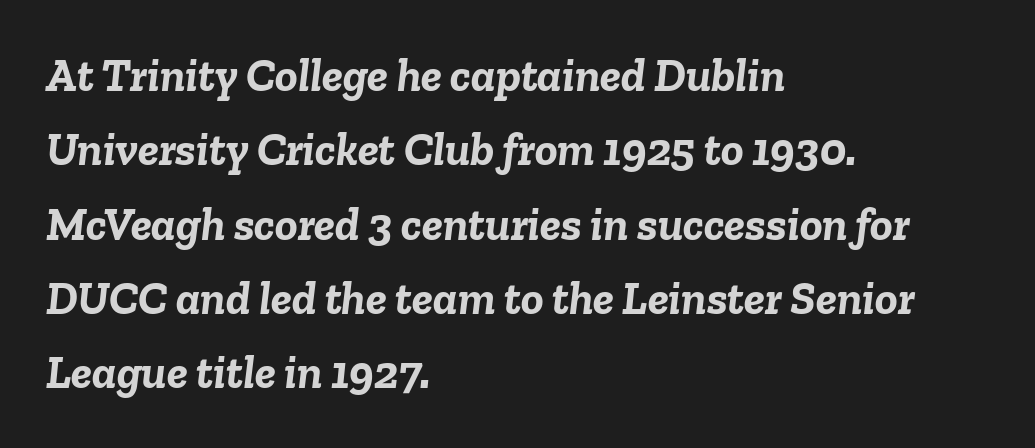
The image shows 47 px semibold type, italic (leaning right); set left-aligned, normal line spacing (1.58x), normal letter spacing, not underlined; low stroke contrast and a medium x-height.
